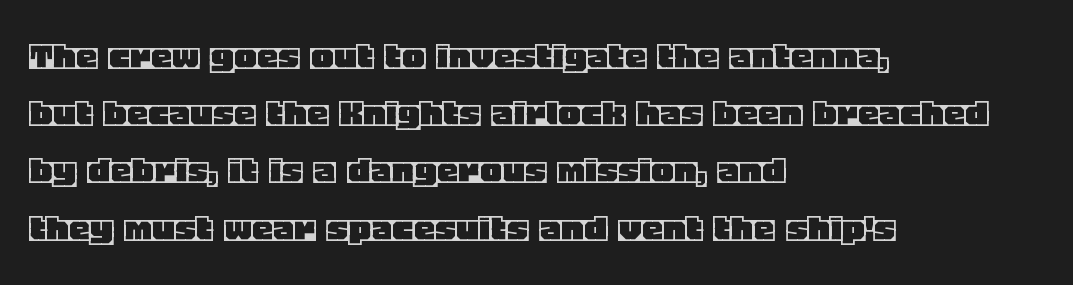
{"italic": "no", "width": "normal", "x_height": "large", "monospaced": "no", "underline": "no", "align": "left", "line_spacing": "normal", "line_spacing_ratio": 1.33, "letter_spacing": "normal", "letter_spacing_em": 0.0, "glyph_px": 43}
